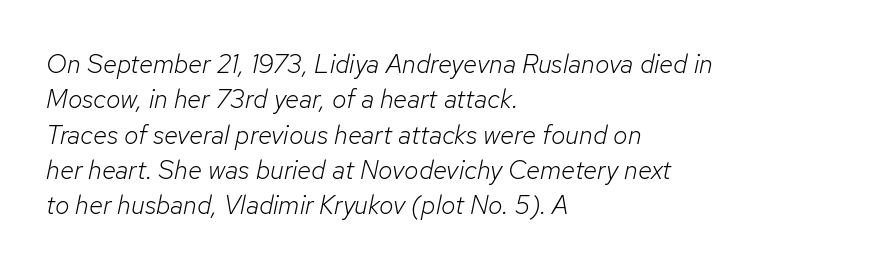
The image shows 26 px text type, italic (leaning right); set left-aligned, normal line spacing (1.36x), normal letter spacing, not underlined.
